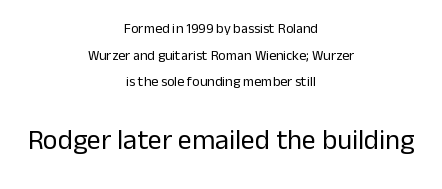
{"serif": "no", "italic": "no", "bold": "no", "weight": "regular", "width": "normal", "stroke_contrast": "low", "x_height": "medium", "monospaced": "no", "underline": "no", "align": "center", "line_spacing": "loose", "line_spacing_ratio": 1.9, "letter_spacing": "normal", "letter_spacing_em": 0.0, "larger_block": "second", "size_ratio": 2.0, "glyph_px": 28}
